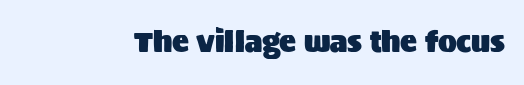
A bare baseline throughout the passage. The letters advance in unequal steps, a hallmark of proportional type. This rendering employs a face without finishing strokes, i.e., a sans-serif. The passage shown has conventional tracking throughout.
